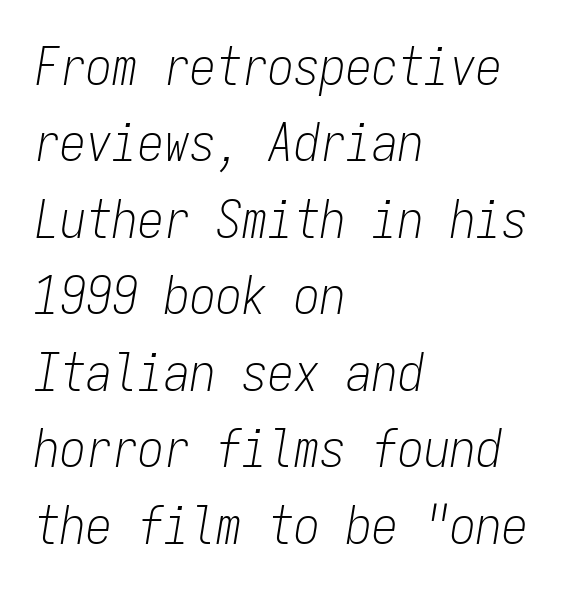
{"italic": "yes", "lean": "right", "slant_degrees": 9, "bold": "no", "weight": "light", "width": "condensed", "stroke_contrast": "low", "x_height": "medium", "monospaced": "yes", "underline": "no", "align": "left", "line_spacing": "normal", "line_spacing_ratio": 1.47, "letter_spacing": "normal", "letter_spacing_em": 0.0, "glyph_px": 52}
